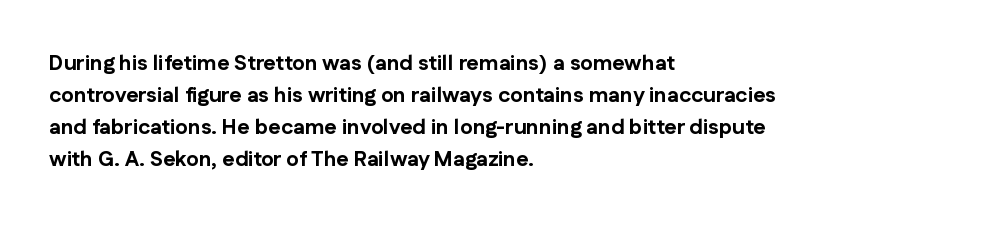
Q: Is the text bold? A: Yes.
Q: Is the text italic (slanted)? A: No, it is upright.
Q: Is the text underlined? A: No.
Q: How is the paragraph aligned? A: Left-aligned.
Q: Is the spacing between letters normal or unusually wide? A: Normal.
Q: Is the spacing between lines tight, normal or loose? A: Normal.
